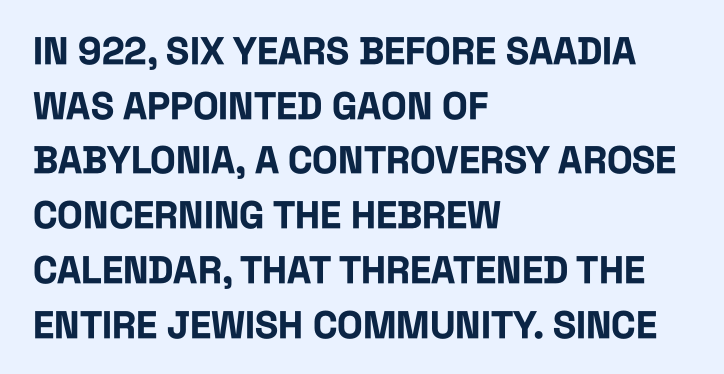
The sample has been set heavy, in full bold. Each line starts at the same left margin while the right side varies. Students, note that the glyphs here touch the page at normal intervals. Unlike italic type, these characters show no tilt at all. These lines are composed in type without serifs. The space beneath each line is pristine and unruled.
